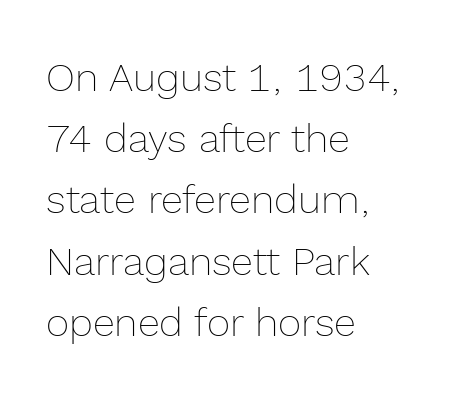
Q: Is the text bold? A: No.
Q: Is the text italic (slanted)? A: No, it is upright.
Q: Is the text underlined? A: No.
Q: How is the paragraph aligned? A: Left-aligned.
Q: Is the spacing between letters normal or unusually wide? A: Normal.
Q: Is the spacing between lines tight, normal or loose? A: Normal.
Q: Width (condensed, normal, or wide)? A: Normal.
Q: x-height? A: Medium.
Q: Monospaced? A: No.
